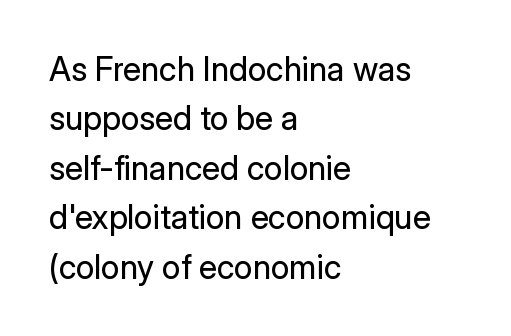
Q: Is the text bold? A: No.
Q: Is the text italic (slanted)? A: No, it is upright.
Q: Is the typeface a serif or a sans-serif typeface? A: Sans-serif.
Q: Is the text underlined? A: No.
Q: How is the paragraph aligned? A: Left-aligned.
Q: Is the spacing between letters normal or unusually wide? A: Normal.
Q: Is the spacing between lines tight, normal or loose? A: Normal.
Q: Width (condensed, normal, or wide)? A: Normal.
Q: Stroke contrast? A: Low.
Q: x-height? A: Medium.
Q: Monospaced? A: No.
